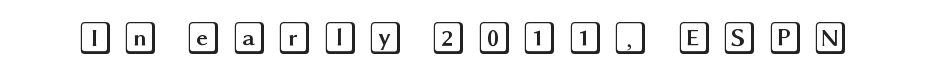
The image shows 33 px wide type, upright; set unusually wide letter spacing (+0.28 em), not underlined; a large x-height.
